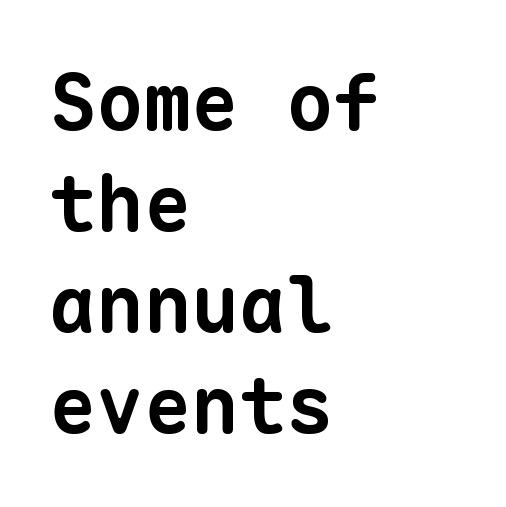
{"serif": "no", "bold": "yes", "weight": "bold", "width": "normal", "stroke_contrast": "low", "x_height": "medium", "monospaced": "yes", "underline": "no", "align": "left", "line_spacing": "normal", "line_spacing_ratio": 1.28, "letter_spacing": "normal", "letter_spacing_em": 0.0, "glyph_px": 79}
